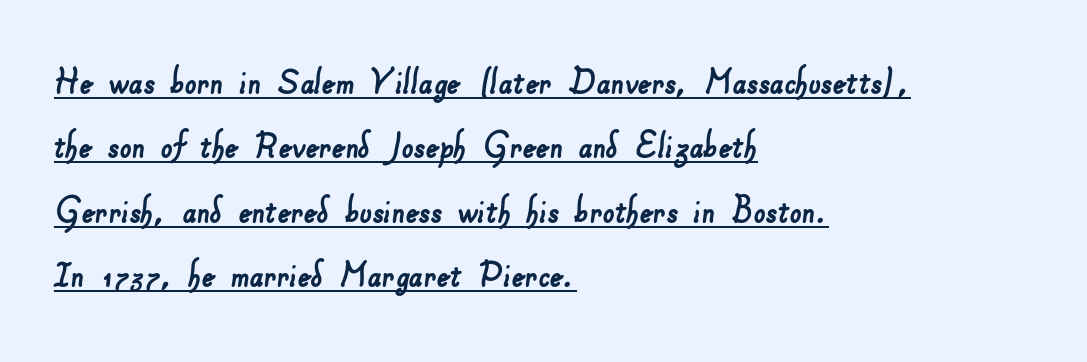
The image shows 42 px sans-serif type; set left-aligned, normal line spacing (1.53x), normal letter spacing, underlined; low stroke contrast and a small x-height.
